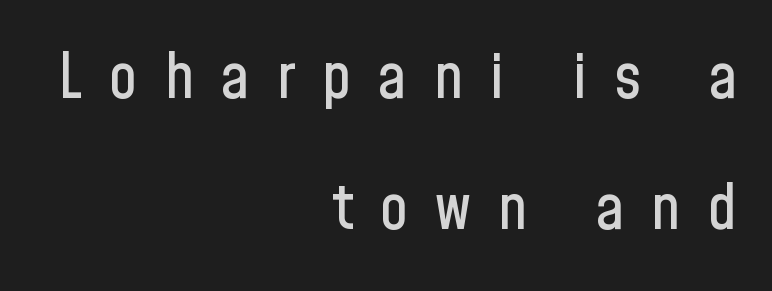
Q: Is the text italic (slanted)? A: No, it is upright.
Q: Is the typeface a serif or a sans-serif typeface? A: Sans-serif.
Q: Is the text underlined? A: No.
Q: How is the paragraph aligned? A: Right-aligned.
Q: Is the spacing between letters normal or unusually wide? A: Unusually wide.
Q: Is the spacing between lines tight, normal or loose? A: Loose.
Q: Width (condensed, normal, or wide)? A: Condensed.
Q: Stroke contrast? A: Low.
Q: x-height? A: Medium.
Q: Monospaced? A: No.
